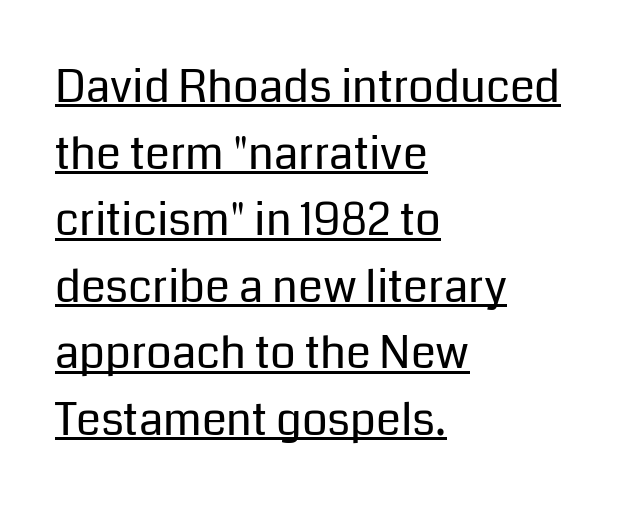
{"serif": "no", "italic": "no", "bold": "no", "weight": "regular", "width": "normal", "stroke_contrast": "low", "x_height": "medium", "monospaced": "no", "underline": "yes", "align": "left", "line_spacing": "normal", "line_spacing_ratio": 1.48, "letter_spacing": "normal", "letter_spacing_em": 0.0, "glyph_px": 45}
